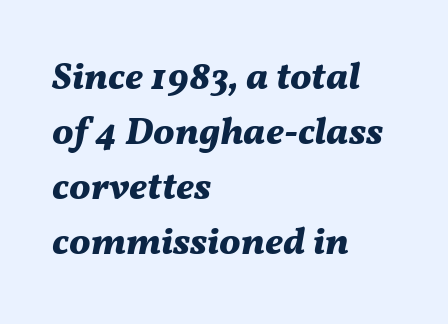
Q: Is the text bold? A: Yes.
Q: Is the text italic (slanted)? A: Yes, it leans right by about 11 degrees.
Q: Is the text underlined? A: No.
Q: How is the paragraph aligned? A: Left-aligned.
Q: Is the spacing between letters normal or unusually wide? A: Normal.
Q: Is the spacing between lines tight, normal or loose? A: Normal.
Q: Width (condensed, normal, or wide)? A: Normal.
Q: Stroke contrast? A: Medium.
Q: x-height? A: Medium.
Q: Monospaced? A: No.
